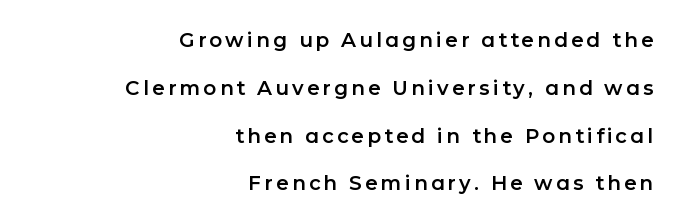
{"italic": "no", "underline": "no", "align": "right", "line_spacing": "loose", "line_spacing_ratio": 2.39, "glyph_px": 20}
